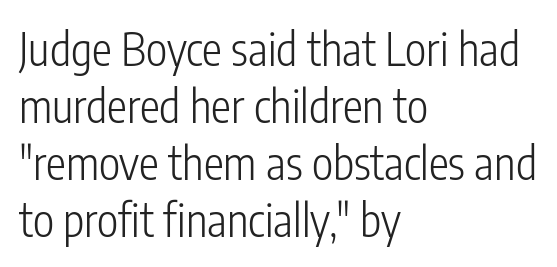
{"serif": "no", "italic": "no", "bold": "no", "weight": "light", "width": "condensed", "stroke_contrast": "low", "x_height": "medium", "monospaced": "no", "underline": "no", "align": "left", "line_spacing": "normal", "line_spacing_ratio": 1.27, "letter_spacing": "normal", "letter_spacing_em": 0.0, "glyph_px": 45}
